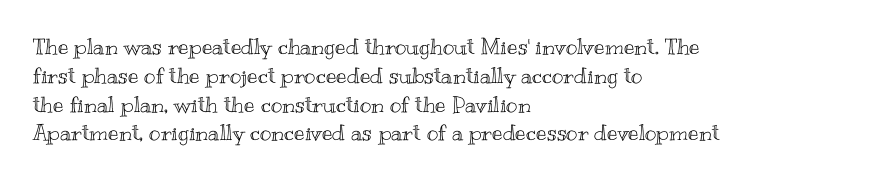
The image shows 22 px text type, upright; set left-aligned, normal line spacing (1.31x), normal letter spacing, not underlined.
